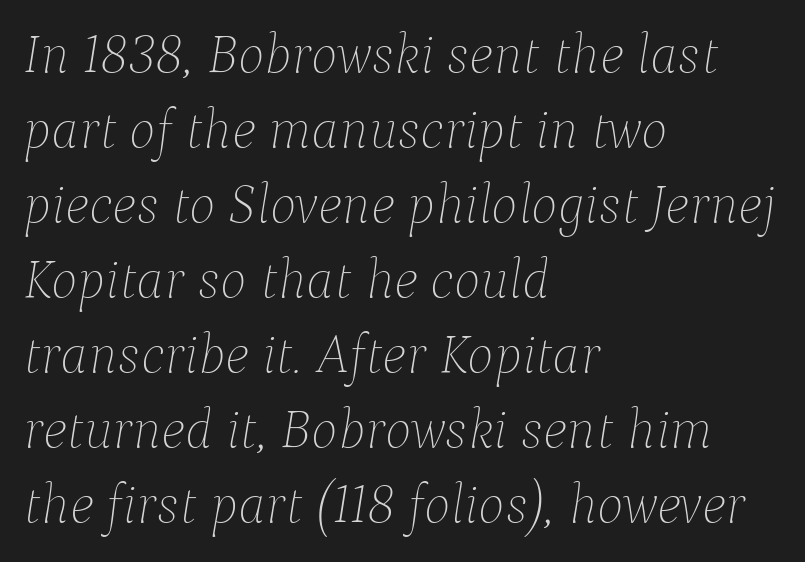
Q: Is the text bold? A: No.
Q: Is the text italic (slanted)? A: Yes, it leans right by about 9 degrees.
Q: Is the text underlined? A: No.
Q: How is the paragraph aligned? A: Left-aligned.
Q: Is the spacing between letters normal or unusually wide? A: Normal.
Q: Is the spacing between lines tight, normal or loose? A: Normal.
Q: Width (condensed, normal, or wide)? A: Normal.
Q: Stroke contrast? A: Low.
Q: x-height? A: Medium.
Q: Monospaced? A: No.
